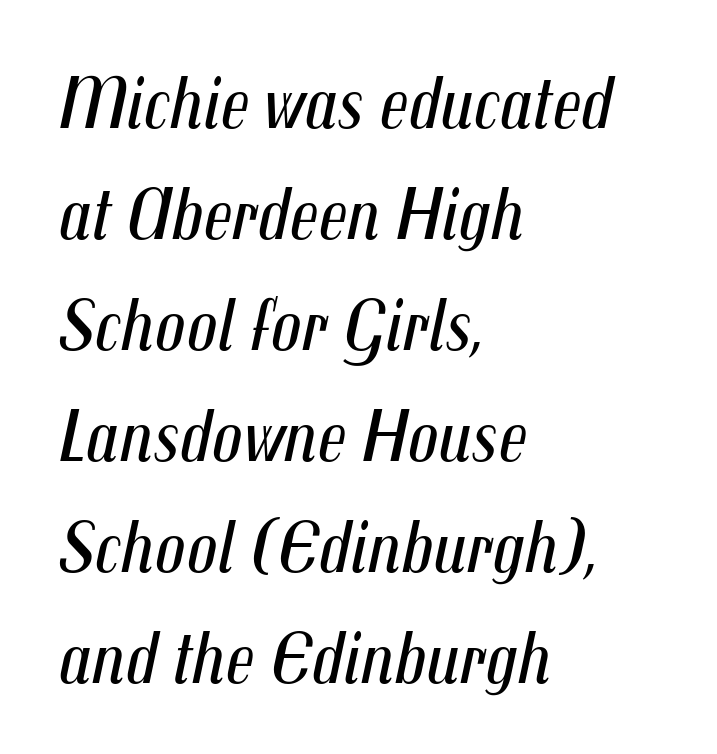
Is there much room between lines? A standard amount, neither cramped nor airy. Glyph-to-glyph distance matches everyday printed text. Think of a printed novel: that variable character pitch is what you see here. The weight tops out at a normal text grade. This rendering features lettering with no underline. Notice how the passage keeps a crisp vertical edge on the left only.
